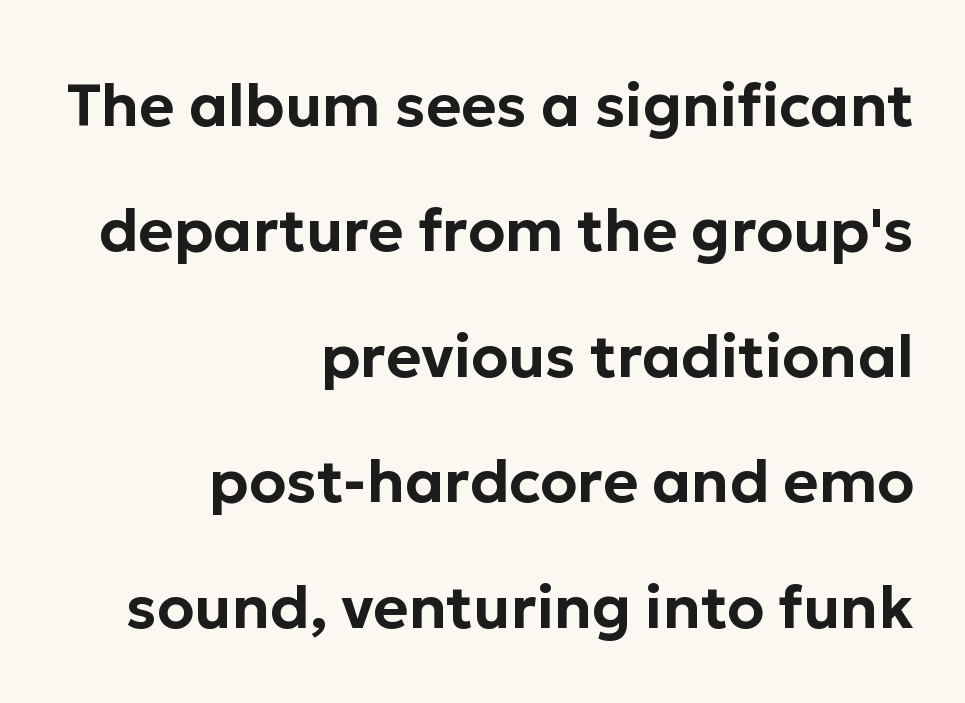
Q: Is the text italic (slanted)? A: No, it is upright.
Q: Is the typeface a serif or a sans-serif typeface? A: Sans-serif.
Q: Is the text underlined? A: No.
Q: How is the paragraph aligned? A: Right-aligned.
Q: Is the spacing between letters normal or unusually wide? A: Normal.
Q: Is the spacing between lines tight, normal or loose? A: Loose.
Q: Width (condensed, normal, or wide)? A: Normal.
Q: Stroke contrast? A: Low.
Q: x-height? A: Medium.
Q: Monospaced? A: No.
